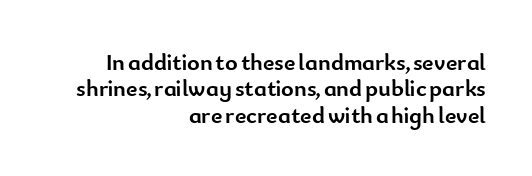
Style check: upright. Weight: bold. How would I describe the line gaps? Narrow and economical. Descender tails drop into unmarked territory.
